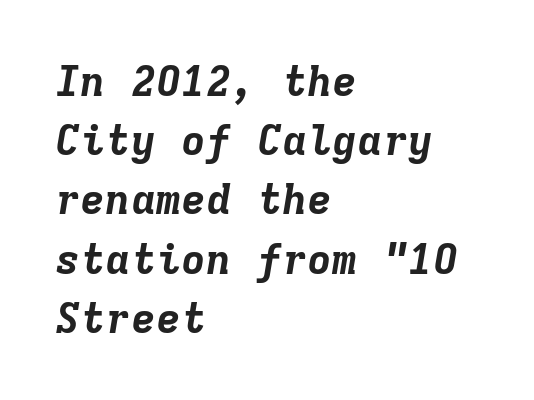
The image shows 42 px bold type, italic (leaning right), monospaced; set left-aligned, normal line spacing (1.41x), normal letter spacing, not underlined; low stroke contrast and a medium x-height.
